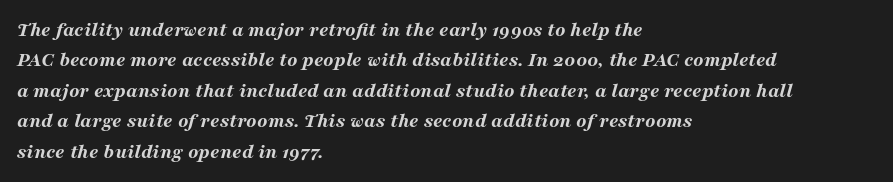
Q: Is the text bold? A: Yes.
Q: Is the text italic (slanted)? A: Yes, it leans right by about 16 degrees.
Q: Is the text underlined? A: No.
Q: How is the paragraph aligned? A: Left-aligned.
Q: Is the spacing between letters normal or unusually wide? A: Normal.
Q: Is the spacing between lines tight, normal or loose? A: Normal.
